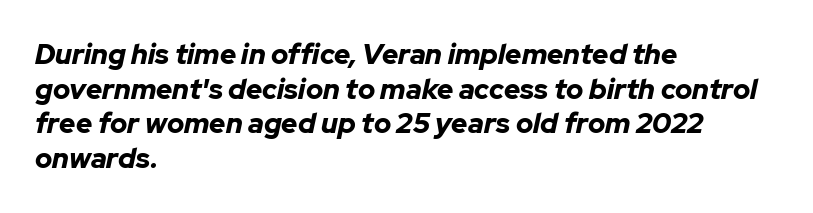
{"italic": "yes", "lean": "right", "slant_degrees": 12, "bold": "yes", "weight": "bold", "width": "normal", "stroke_contrast": "low", "x_height": "medium", "monospaced": "no", "underline": "no", "align": "left", "line_spacing_ratio": 1.24, "letter_spacing": "normal", "letter_spacing_em": 0.0, "glyph_px": 28}
